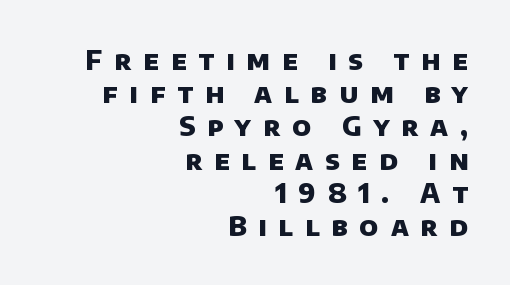
The image shows 27 px bold type; set right-aligned, line spacing 1.23x, unusually wide letter spacing (+0.44 em), not underlined.
